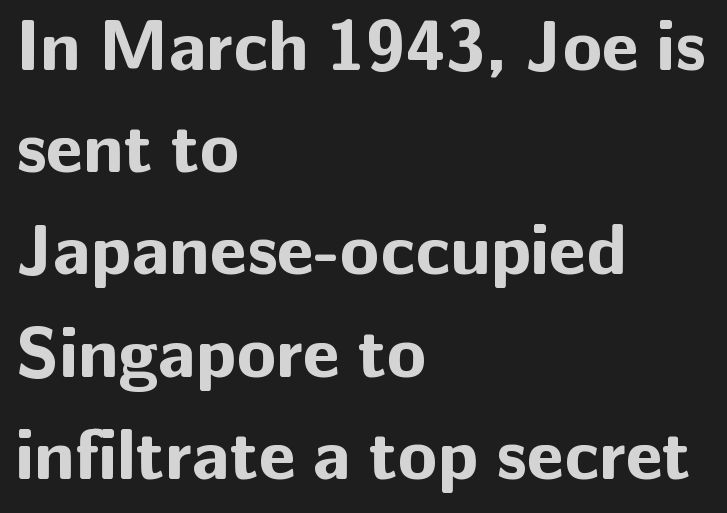
Spacing between characters is what you'd get straight out of the box. Teacher's note: observe the even left margin — that is flush-left alignment. Glance below the letters and you will spot only blank space. Pretty heavy lettering here — definitely bold. Character widths vary here, with narrow letters taking less room than wide ones.
